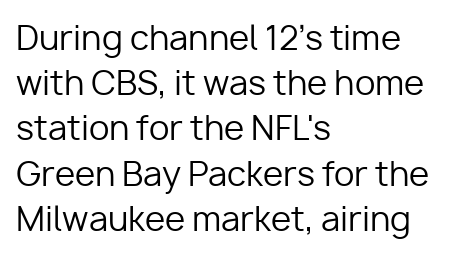
{"serif": "no", "italic": "no", "bold": "no", "weight": "regular", "width": "normal", "stroke_contrast": "low", "x_height": "medium", "monospaced": "no", "underline": "no", "align": "left", "line_spacing": "normal", "line_spacing_ratio": 1.37, "letter_spacing": "normal", "letter_spacing_em": 0.0, "glyph_px": 33}
